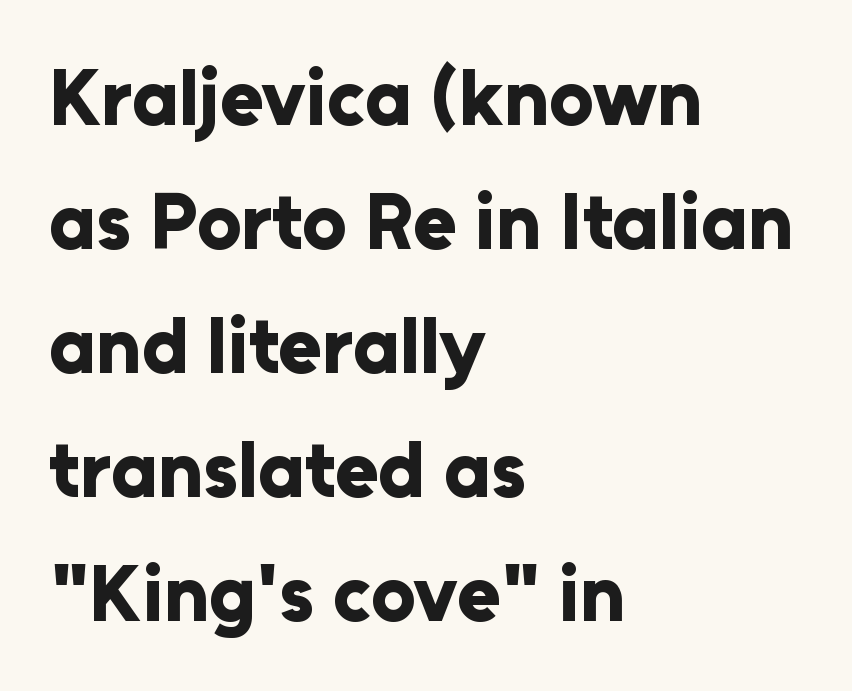
Q: Is the text bold? A: Yes.
Q: Is the text italic (slanted)? A: No, it is upright.
Q: Is the typeface a serif or a sans-serif typeface? A: Sans-serif.
Q: Is the text underlined? A: No.
Q: How is the paragraph aligned? A: Left-aligned.
Q: Is the spacing between letters normal or unusually wide? A: Normal.
Q: Is the spacing between lines tight, normal or loose? A: Normal.
Q: Width (condensed, normal, or wide)? A: Normal.
Q: Stroke contrast? A: Low.
Q: x-height? A: Medium.
Q: Monospaced? A: No.
